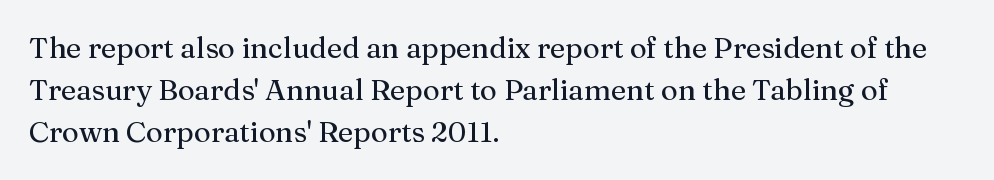
{"serif": "yes", "italic": "no", "width": "normal", "stroke_contrast": "medium", "x_height": "medium", "monospaced": "no", "underline": "no", "align": "left", "line_spacing": "normal", "line_spacing_ratio": 1.45, "letter_spacing": "normal", "letter_spacing_em": 0.0, "glyph_px": 29}
